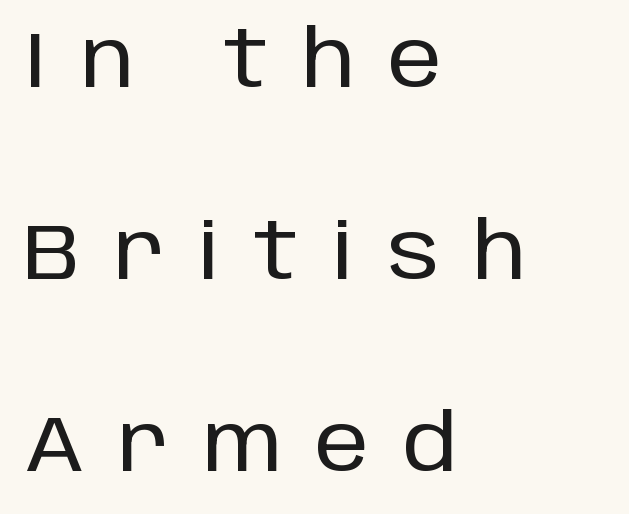
The image shows 78 px sans-serif type, upright; set left-aligned, loose line spacing (2.46x), unusually wide letter spacing (+0.43 em), not underlined; low stroke contrast and a large x-height.
